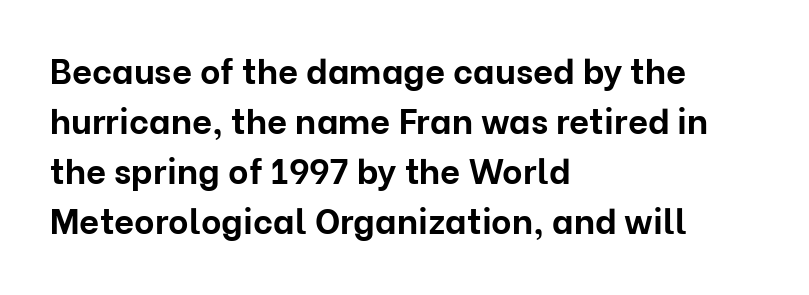
The image shows 35 px bold sans-serif type, upright; set left-aligned, normal line spacing (1.43x), normal letter spacing, not underlined; low stroke contrast and a medium x-height.
